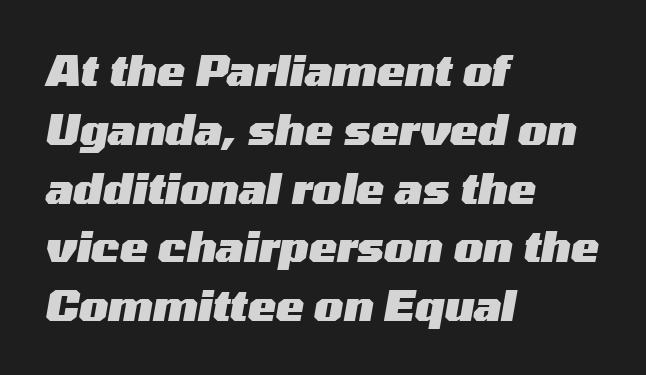
The image shows 42 px heavy, wide type, italic (leaning right); set left-aligned, normal line spacing (1.4x), normal letter spacing, not underlined; medium stroke contrast and a medium x-height.
